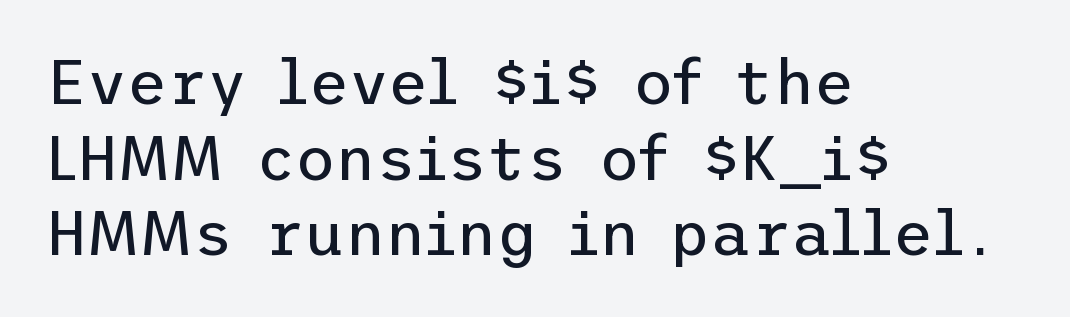
The image shows 62 px regular-weight sans-serif type, upright; set left-aligned, line spacing 1.22x, normal letter spacing, not underlined; low stroke contrast and a medium x-height.
